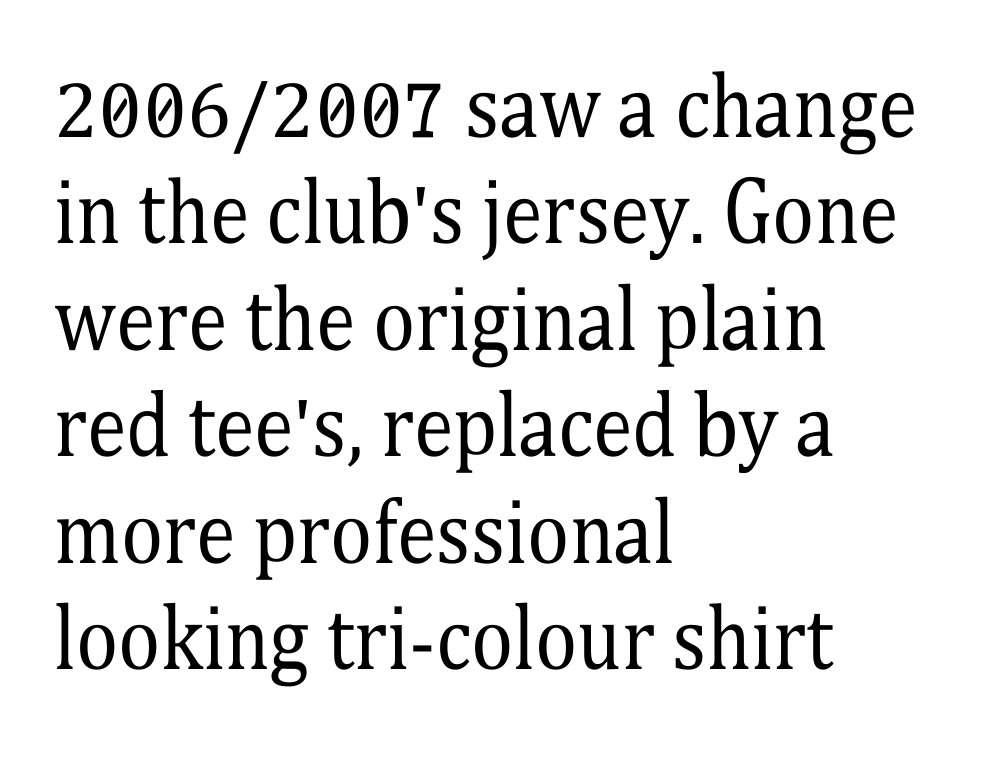
Q: Is the text bold? A: No.
Q: Is the text italic (slanted)? A: No, it is upright.
Q: Is the typeface a serif or a sans-serif typeface? A: Serif.
Q: Is the text underlined? A: No.
Q: How is the paragraph aligned? A: Left-aligned.
Q: Is the spacing between letters normal or unusually wide? A: Normal.
Q: Is the spacing between lines tight, normal or loose? A: Normal.
Q: Width (condensed, normal, or wide)? A: Condensed.
Q: Stroke contrast? A: Medium.
Q: x-height? A: Medium.
Q: Monospaced? A: No.
